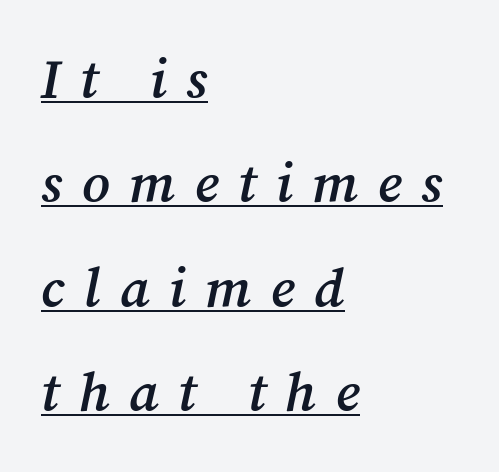
Q: Is the text bold? A: Semi-bold.
Q: Is the text italic (slanted)? A: Yes, it leans right by about 12 degrees.
Q: Is the typeface a serif or a sans-serif typeface? A: Serif.
Q: Is the text underlined? A: Yes.
Q: How is the paragraph aligned? A: Left-aligned.
Q: Is the spacing between letters normal or unusually wide? A: Unusually wide.
Q: Is the spacing between lines tight, normal or loose? A: Loose.
Q: Width (condensed, normal, or wide)? A: Normal.
Q: Stroke contrast? A: Medium.
Q: x-height? A: Medium.
Q: Monospaced? A: No.
